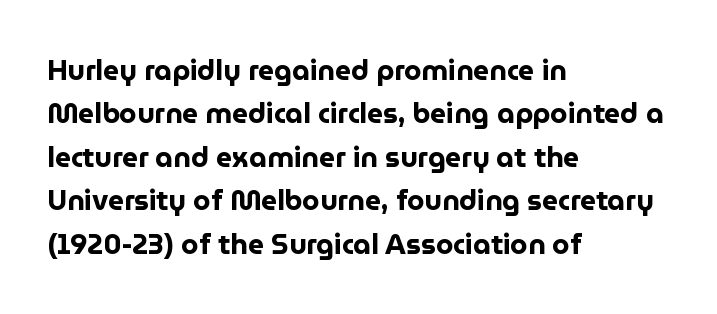
The image shows 28 px bold sans-serif type, upright; set left-aligned, normal line spacing (1.55x), normal letter spacing, not underlined; low stroke contrast and a medium x-height.
